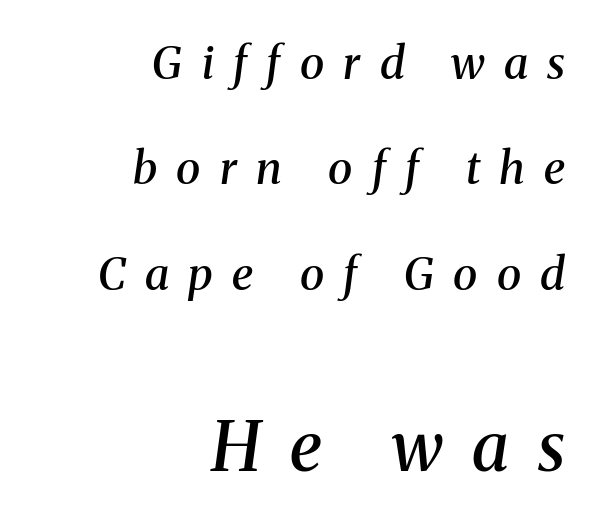
Q: Is the text bold? A: Semi-bold.
Q: Is the text italic (slanted)? A: Yes, it leans right by about 8 degrees.
Q: Is the typeface a serif or a sans-serif typeface? A: Serif.
Q: Is the text underlined? A: No.
Q: How is the paragraph aligned? A: Right-aligned.
Q: Is the spacing between letters normal or unusually wide? A: Unusually wide.
Q: Is the spacing between lines tight, normal or loose? A: Loose.
Q: Which block of text is set in a larger size, the first (top) or the second (bottom)? A: The second (bottom) one.
Q: Width (condensed, normal, or wide)? A: Normal.
Q: Stroke contrast? A: Medium.
Q: x-height? A: Medium.
Q: Monospaced? A: No.
